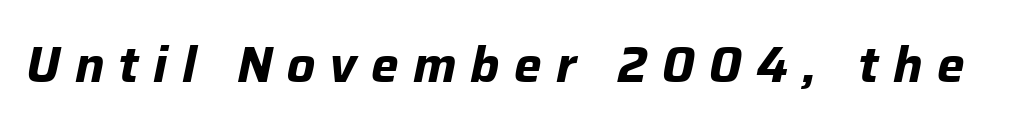
The passage shown is typed in a proportional face where columns would drift. A clean baseline with only descenders dipping below it. The glyphs have the mass of a bold cut. Tracking here is generous; glyphs stand well apart from one another. Emphasis-style slanted type is in use.
